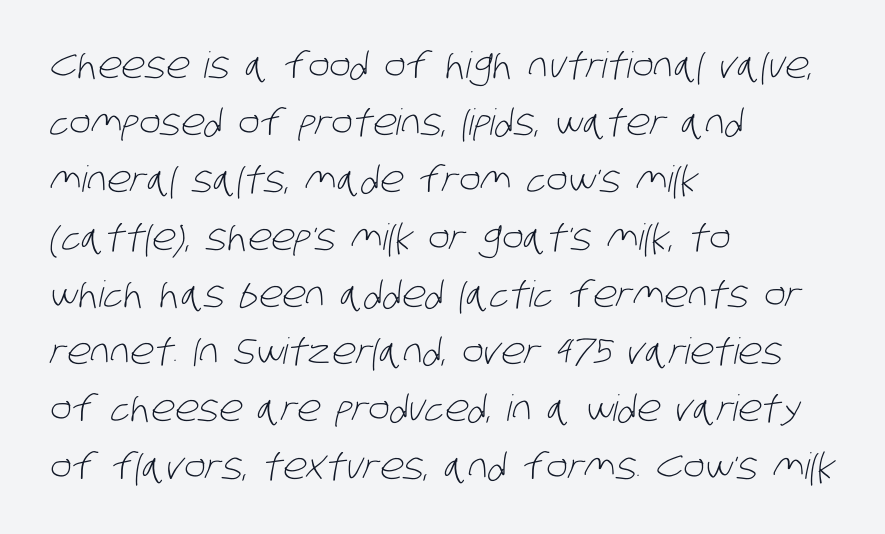
{"serif": "no", "bold": "no", "weight": "light", "width": "condensed", "stroke_contrast": "low", "x_height": "large", "monospaced": "no", "underline": "no", "align": "left", "line_spacing": "normal", "line_spacing_ratio": 1.59, "letter_spacing": "normal", "letter_spacing_em": 0.0, "glyph_px": 36}
